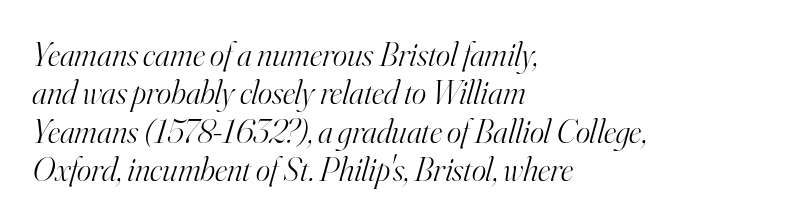
The image shows 34 px light serif type, italic (leaning right); set left-aligned, tight line spacing (1.13x), normal letter spacing, not underlined; high stroke contrast and a small x-height.
